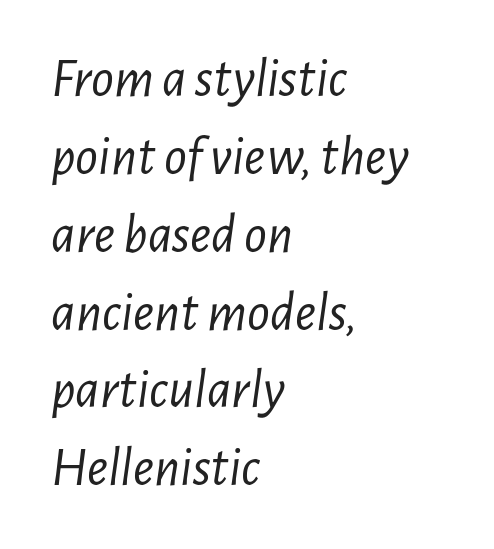
The image shows 56 px light, condensed type, italic (leaning right); set left-aligned, normal line spacing (1.39x), normal letter spacing, not underlined; low stroke contrast and a medium x-height.
